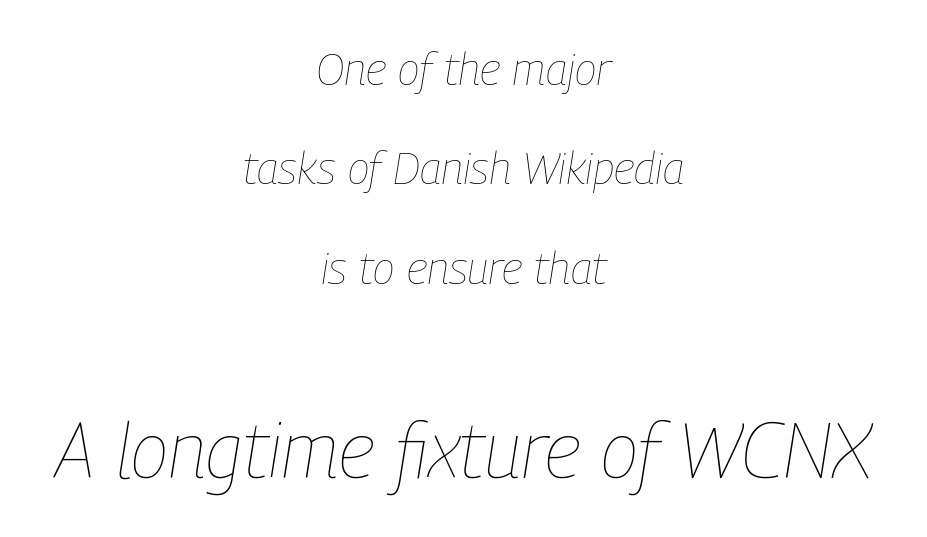
Layout note: lines centered. The text carries the slant typical of an italic or oblique font. Nothing unusual about the tracking: characters are spaced as the font intends. Loosely led — the rows are spread out.
